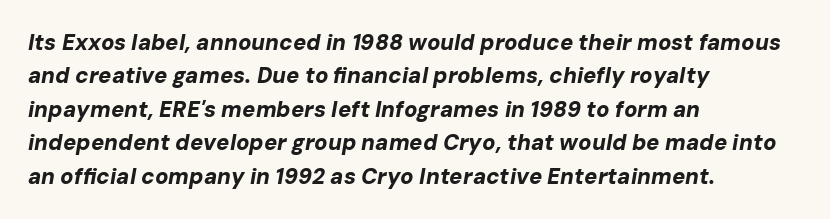
No word sits above an underline. How are the letters spaced? Ordinarily, with no added tracking. Does the lettering tilt? It does — this is italic. Every row of glyphs begins at an identical x-position on the left.
